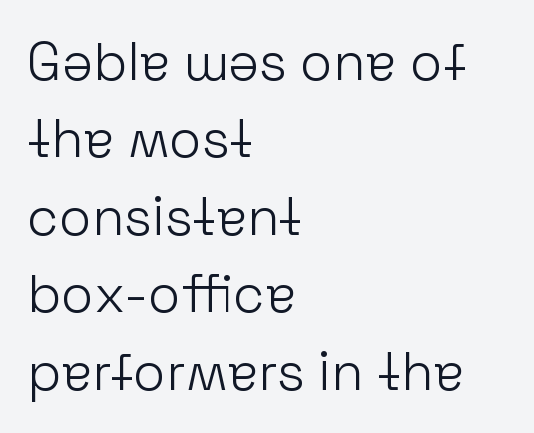
{"serif": "no", "italic": "no", "bold": "no", "weight": "light", "width": "normal", "stroke_contrast": "low", "x_height": "medium", "monospaced": "no", "underline": "no", "align": "left", "line_spacing": "normal", "line_spacing_ratio": 1.46, "letter_spacing": "normal", "letter_spacing_em": 0.0, "glyph_px": 53}
